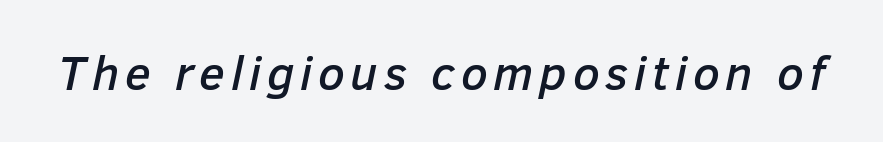
{"italic": "yes", "lean": "right", "slant_degrees": 12, "width": "normal", "stroke_contrast": "low", "x_height": "medium", "monospaced": "no", "underline": "no", "glyph_px": 48}
